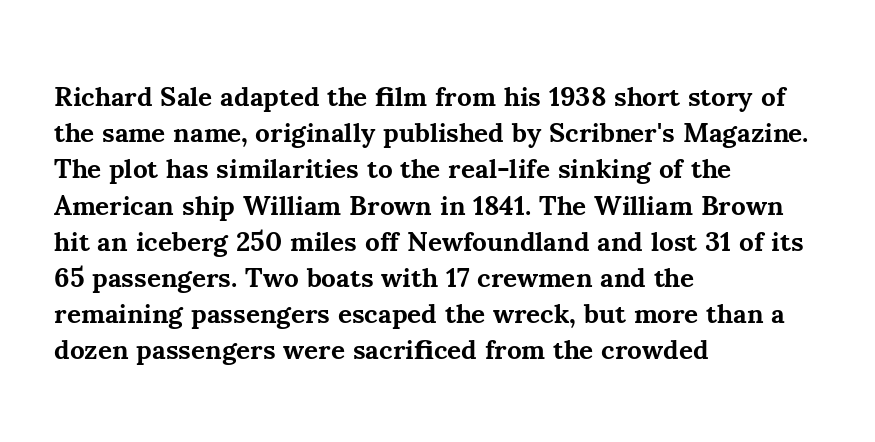
Q: Is the text bold? A: Yes.
Q: Is the text italic (slanted)? A: No, it is upright.
Q: Is the text underlined? A: No.
Q: How is the paragraph aligned? A: Left-aligned.
Q: Is the spacing between letters normal or unusually wide? A: Normal.
Q: Is the spacing between lines tight, normal or loose? A: Normal.
